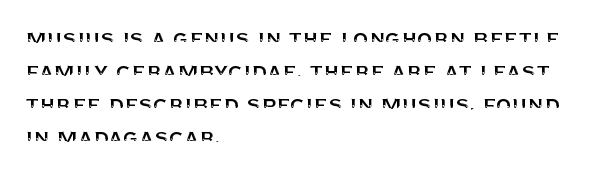
The image shows 25 px text type, upright; set left-aligned, normal line spacing (1.32x), normal letter spacing, not underlined.
